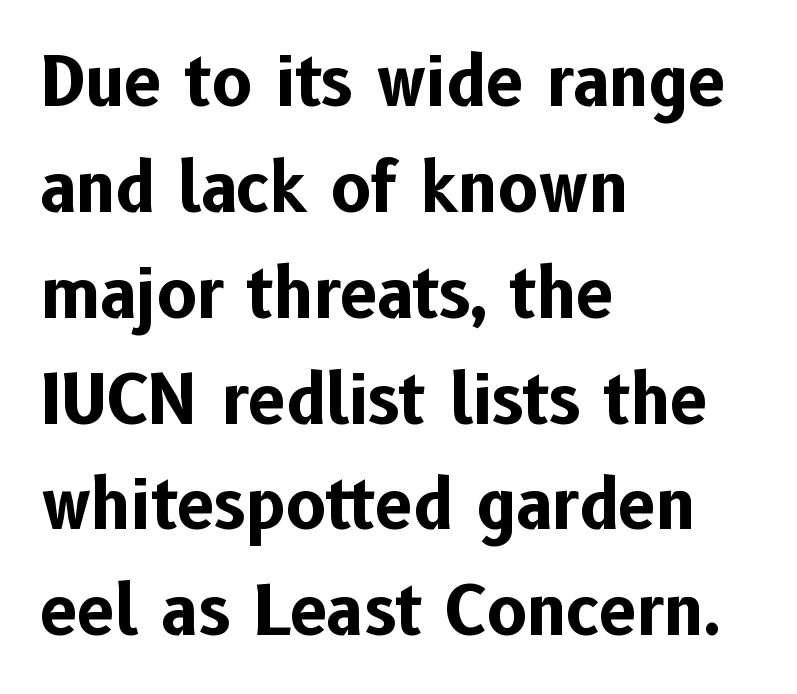
The image shows 67 px bold sans-serif type, upright; set left-aligned, normal line spacing (1.58x), normal letter spacing, not underlined; low stroke contrast and a medium x-height.
